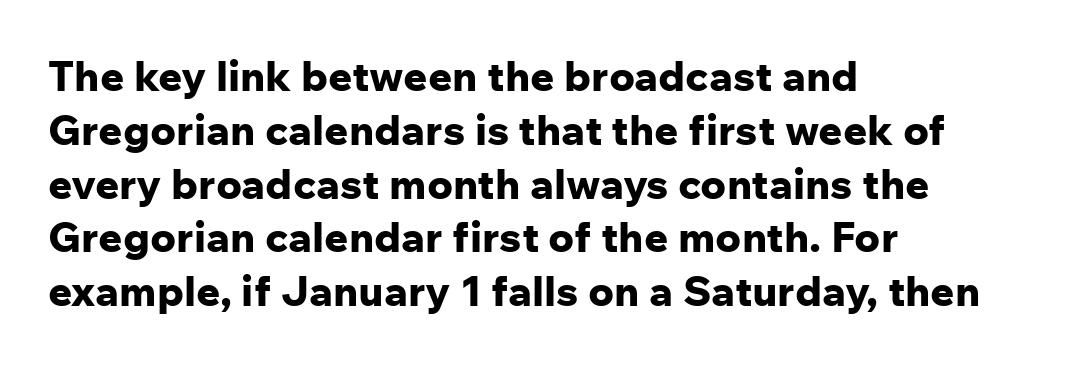
{"serif": "no", "italic": "no", "bold": "yes", "weight": "bold", "width": "normal", "stroke_contrast": "low", "x_height": "medium", "monospaced": "no", "underline": "no", "align": "left", "line_spacing": "normal", "line_spacing_ratio": 1.28, "letter_spacing": "normal", "letter_spacing_em": 0.0, "glyph_px": 42}
